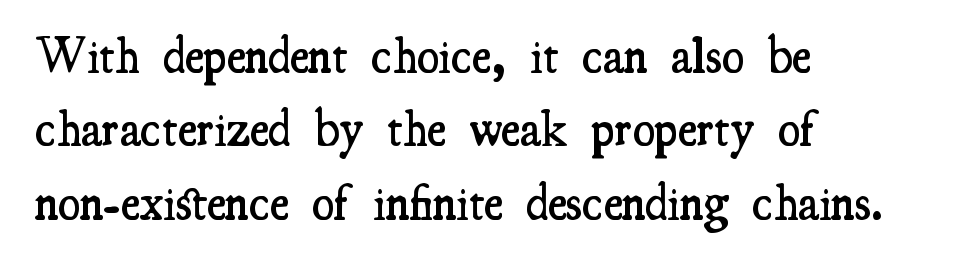
The image shows 51 px semibold, condensed serif type, upright; set left-aligned, normal line spacing (1.44x), normal letter spacing, not underlined; medium stroke contrast and a small x-height.
